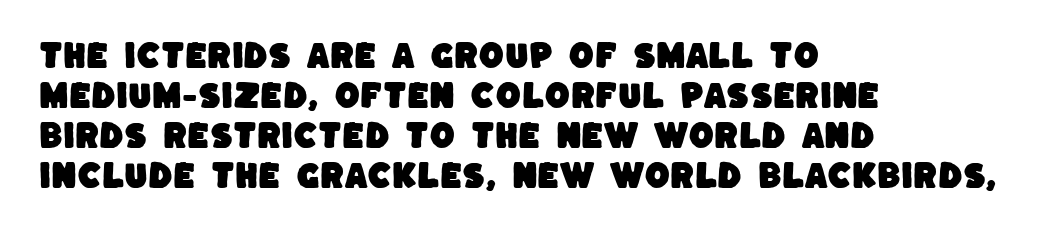
{"serif": "no", "width": "normal", "stroke_contrast": "low", "x_height": "large", "monospaced": "no", "underline": "no", "align": "left", "line_spacing": "normal", "line_spacing_ratio": 1.38, "letter_spacing": "normal", "letter_spacing_em": 0.0, "glyph_px": 29}
